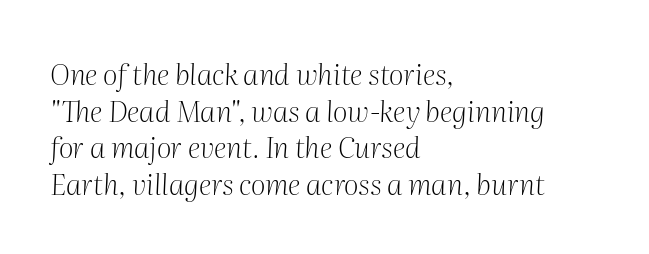
The image shows 29 px light serif type, italic (leaning right); set left-aligned, normal line spacing (1.26x), normal letter spacing, not underlined; medium stroke contrast and a medium x-height.
